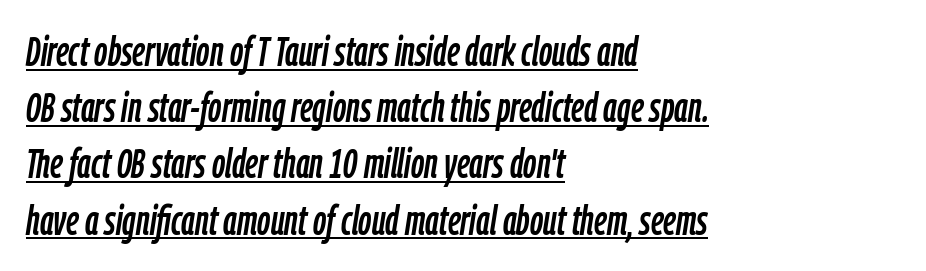
{"italic": "yes", "lean": "right", "slant_degrees": 9, "width": "condensed", "stroke_contrast": "low", "x_height": "medium", "monospaced": "no", "underline": "yes", "align": "left", "line_spacing": "normal", "line_spacing_ratio": 1.37, "letter_spacing": "normal", "letter_spacing_em": 0.0, "glyph_px": 41}
